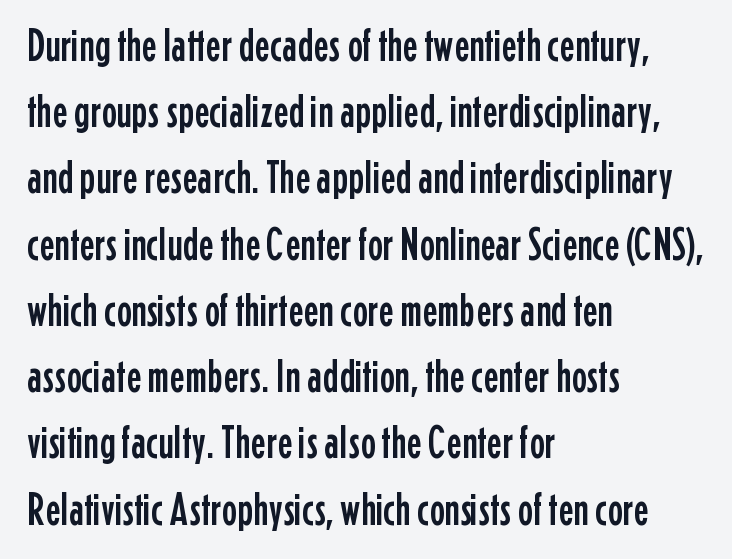
Nope, no serifs anywhere on these letters. Honestly, there is no underline to notice here at all. Spacing between characters is what you'd get straight out of the box. Line starts are locked; line ends wander. These lines are rendered in a variable-pitch font. The lettering holds an erect, upright posture throughout.
